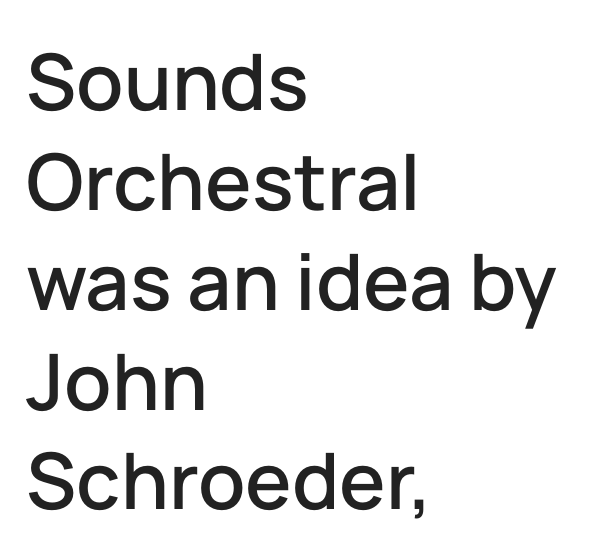
Q: Is the text italic (slanted)? A: No, it is upright.
Q: Is the typeface a serif or a sans-serif typeface? A: Sans-serif.
Q: Is the text underlined? A: No.
Q: How is the paragraph aligned? A: Left-aligned.
Q: Is the spacing between letters normal or unusually wide? A: Normal.
Q: Is the spacing between lines tight, normal or loose? A: Normal.
Q: Width (condensed, normal, or wide)? A: Normal.
Q: Stroke contrast? A: Low.
Q: x-height? A: Medium.
Q: Monospaced? A: No.
